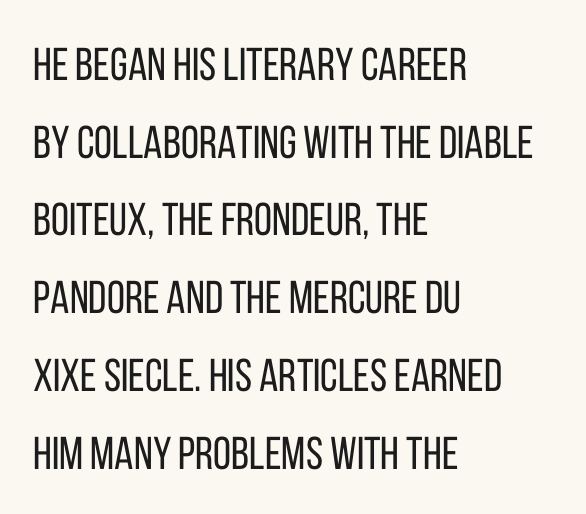
{"serif": "no", "italic": "no", "bold": "no", "weight": "regular", "width": "condensed", "stroke_contrast": "low", "x_height": "large", "monospaced": "no", "underline": "no", "align": "left", "line_spacing": "normal", "line_spacing_ratio": 1.69, "letter_spacing": "normal", "letter_spacing_em": 0.0, "glyph_px": 46}
